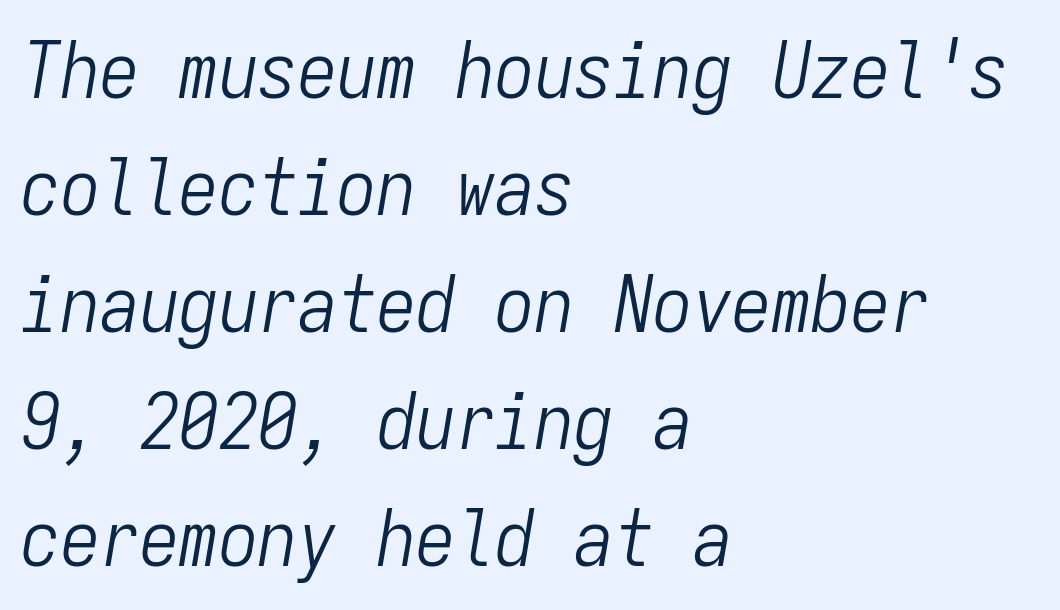
Q: Is the text bold? A: No.
Q: Is the text italic (slanted)? A: Yes, it leans right by about 9 degrees.
Q: Is the text underlined? A: No.
Q: How is the paragraph aligned? A: Left-aligned.
Q: Is the spacing between letters normal or unusually wide? A: Normal.
Q: Is the spacing between lines tight, normal or loose? A: Normal.
Q: Width (condensed, normal, or wide)? A: Condensed.
Q: Stroke contrast? A: Low.
Q: x-height? A: Medium.
Q: Monospaced? A: Yes.
